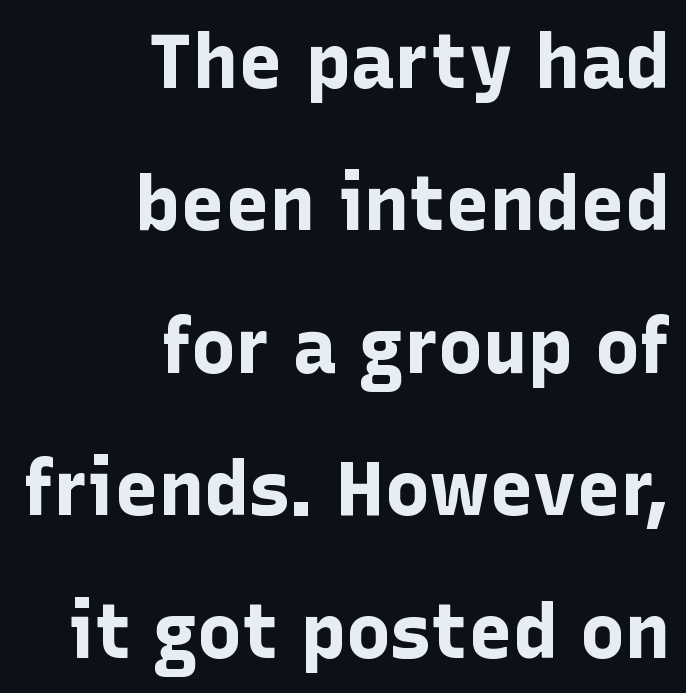
Q: Is the text bold? A: Yes.
Q: Is the text italic (slanted)? A: No, it is upright.
Q: Is the typeface a serif or a sans-serif typeface? A: Sans-serif.
Q: Is the text underlined? A: No.
Q: How is the paragraph aligned? A: Right-aligned.
Q: Is the spacing between letters normal or unusually wide? A: Normal.
Q: Is the spacing between lines tight, normal or loose? A: Loose.
Q: Width (condensed, normal, or wide)? A: Normal.
Q: Stroke contrast? A: Low.
Q: x-height? A: Medium.
Q: Monospaced? A: No.
